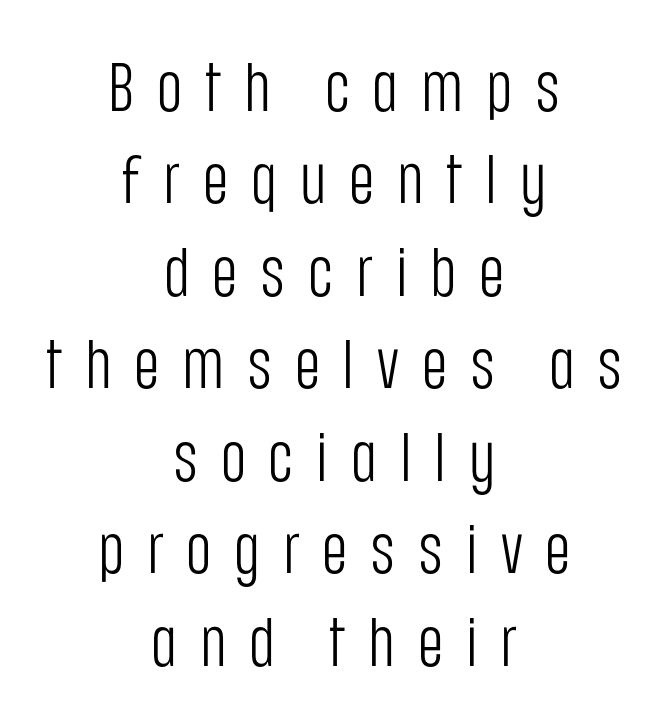
To sum up the face: it is a sans, with no serifs. Is the stroke heavy? The answer is a plain regular-or-lighter. Characters remain perfectly vertical along every line. Does the copy run flush right? No — it is centered line by line. Note the varied advance widths — an 'i' is clearly narrower than an 'm'.
